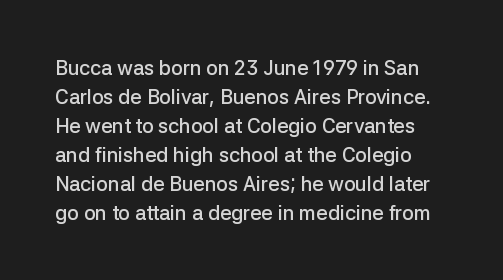
Italic: no, the glyphs are upright roman. The space beneath each line is pristine and unruled. Compared with typical body copy, the letter spacing here is the same. Students, observe: this is what conventionally led text looks like.
